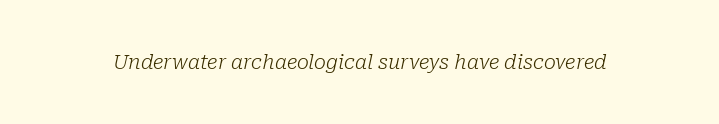
The image shows 20 px text type, italic (leaning right); set normal letter spacing, not underlined.
